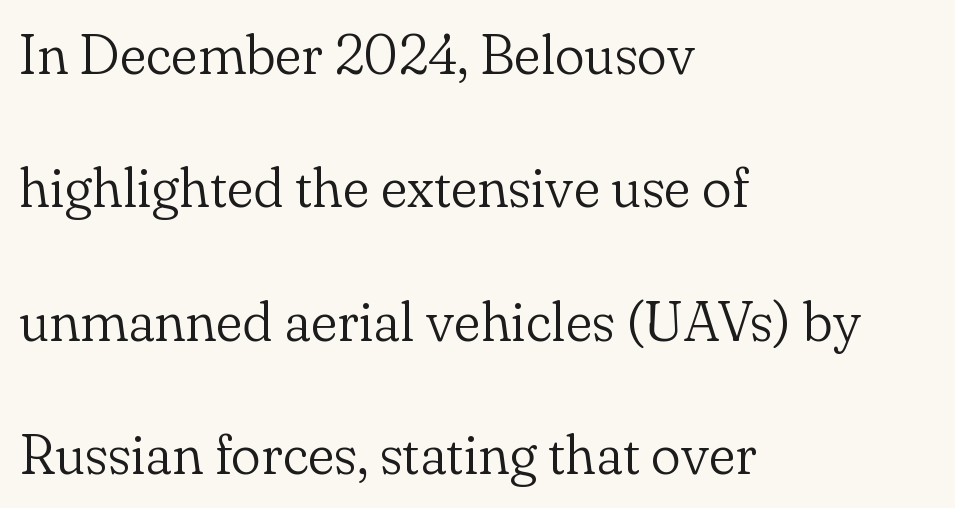
Q: Is the text bold? A: No.
Q: Is the text italic (slanted)? A: No, it is upright.
Q: Is the typeface a serif or a sans-serif typeface? A: Serif.
Q: Is the text underlined? A: No.
Q: How is the paragraph aligned? A: Left-aligned.
Q: Is the spacing between letters normal or unusually wide? A: Normal.
Q: Is the spacing between lines tight, normal or loose? A: Loose.
Q: Width (condensed, normal, or wide)? A: Normal.
Q: Stroke contrast? A: Low.
Q: x-height? A: Small.
Q: Monospaced? A: No.
